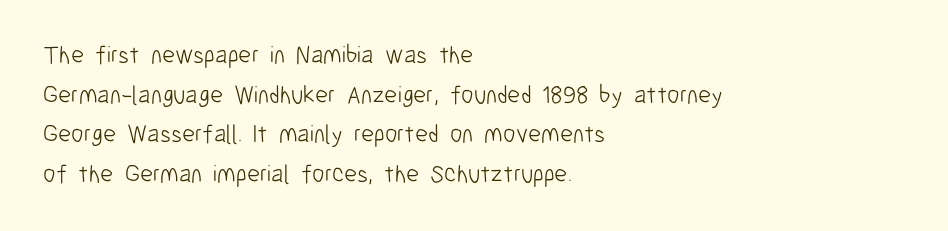
No italicization has been applied; the sample stays upright. Which margin do the lines hug? The left one — the right edge is uneven. Interline gaps are of average width in this sample. Descender tails drop into unmarked territory.
